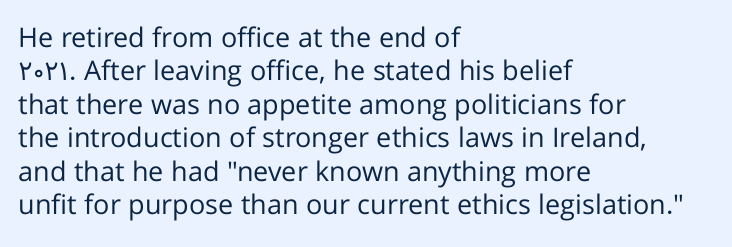
Q: Is the text bold? A: No.
Q: Is the text italic (slanted)? A: No, it is upright.
Q: Is the text underlined? A: No.
Q: How is the paragraph aligned? A: Left-aligned.
Q: Is the spacing between letters normal or unusually wide? A: Normal.
